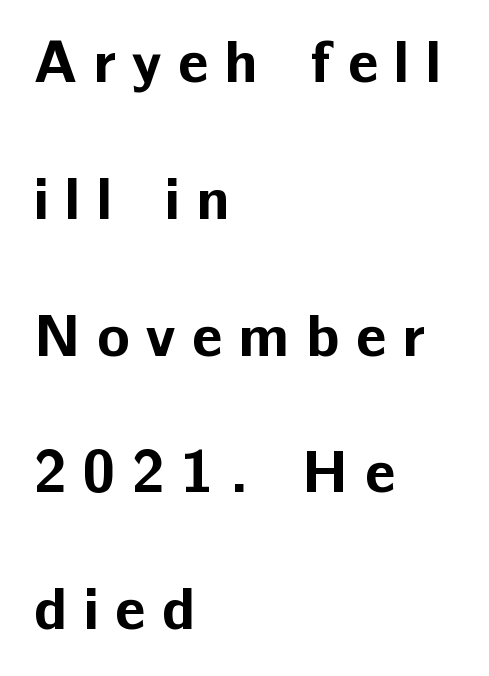
Q: Is the text bold? A: Yes.
Q: Is the text italic (slanted)? A: No, it is upright.
Q: Is the typeface a serif or a sans-serif typeface? A: Sans-serif.
Q: Is the text underlined? A: No.
Q: How is the paragraph aligned? A: Left-aligned.
Q: Is the spacing between letters normal or unusually wide? A: Unusually wide.
Q: Is the spacing between lines tight, normal or loose? A: Loose.
Q: Width (condensed, normal, or wide)? A: Normal.
Q: Stroke contrast? A: Low.
Q: x-height? A: Medium.
Q: Monospaced? A: No.
